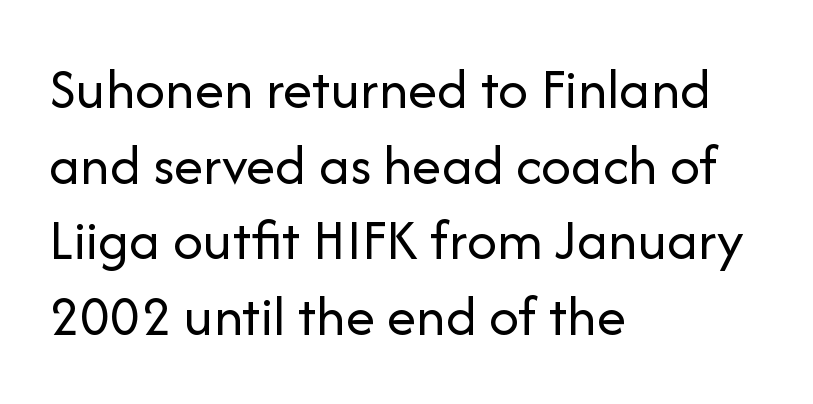
Q: Is the text bold? A: No.
Q: Is the text italic (slanted)? A: No, it is upright.
Q: Is the typeface a serif or a sans-serif typeface? A: Sans-serif.
Q: Is the text underlined? A: No.
Q: How is the paragraph aligned? A: Left-aligned.
Q: Is the spacing between letters normal or unusually wide? A: Normal.
Q: Is the spacing between lines tight, normal or loose? A: Normal.
Q: Width (condensed, normal, or wide)? A: Normal.
Q: Stroke contrast? A: Low.
Q: x-height? A: Medium.
Q: Monospaced? A: No.
